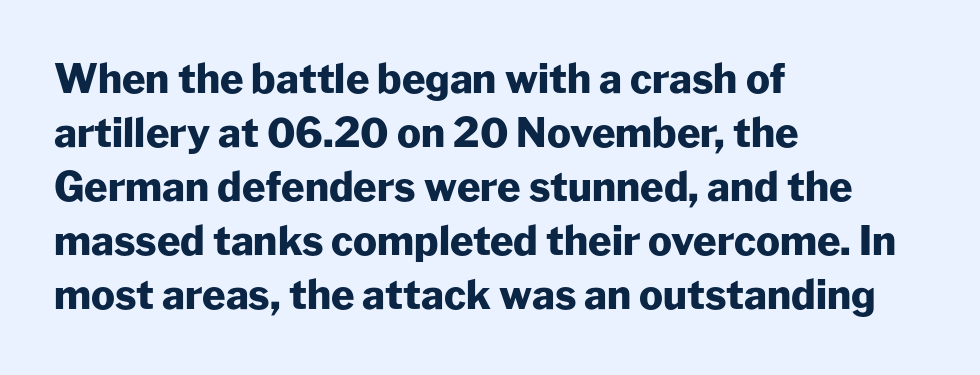
{"serif": "no", "italic": "no", "bold": "yes", "weight": "heavy", "width": "normal", "stroke_contrast": "low", "x_height": "medium", "monospaced": "no", "underline": "no", "align": "left", "line_spacing": "normal", "line_spacing_ratio": 1.35, "letter_spacing": "normal", "letter_spacing_em": 0.0, "glyph_px": 40}
